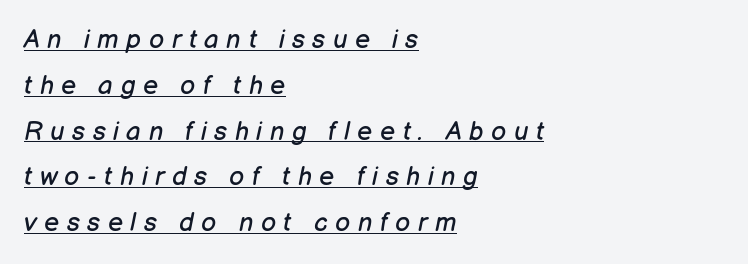
{"italic": "yes", "lean": "right", "slant_degrees": 12, "bold": "no", "underline": "yes", "align": "left", "line_spacing_ratio": 1.76, "letter_spacing": "wide", "letter_spacing_em": 0.29, "glyph_px": 26}
